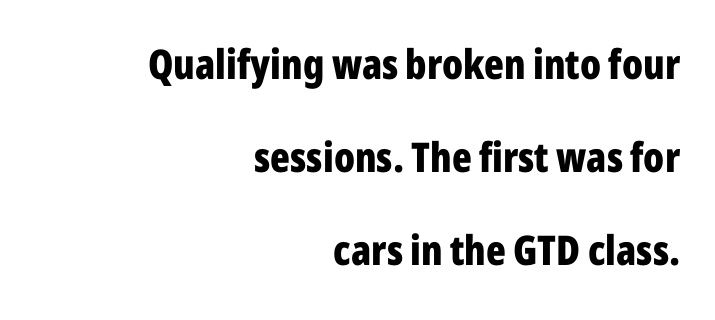
A typesetter would call this zero additional tracking. Line endings align vertically; line beginnings do not. This rendering features lettering with no underline. Horizontal bands of white between lines are thick stripes. Compared with an ordinary text face, these strokes are far heavier — a full bold. This sample uses an upright cut, with every glyph sitting square on the baseline.
